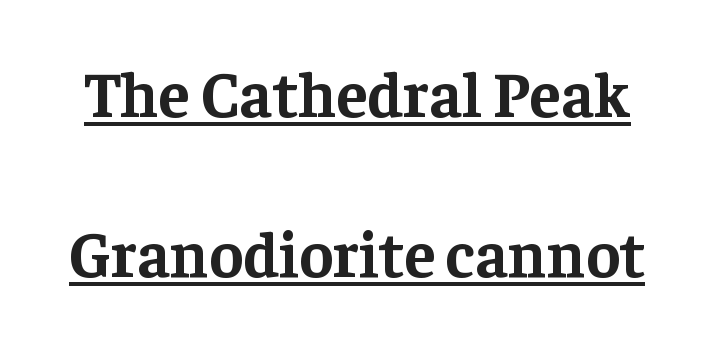
Q: Is the text bold? A: Yes.
Q: Is the text italic (slanted)? A: No, it is upright.
Q: Is the typeface a serif or a sans-serif typeface? A: Serif.
Q: Is the text underlined? A: Yes.
Q: Is the spacing between letters normal or unusually wide? A: Normal.
Q: Is the spacing between lines tight, normal or loose? A: Loose.
Q: Width (condensed, normal, or wide)? A: Normal.
Q: Stroke contrast? A: Low.
Q: x-height? A: Medium.
Q: Monospaced? A: No.
